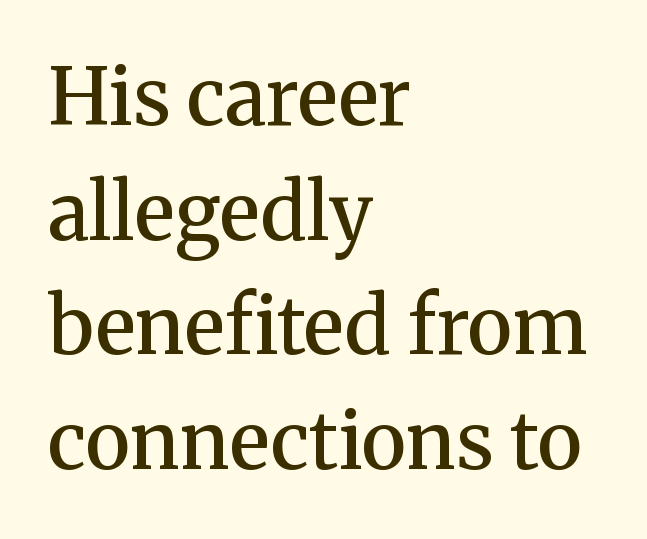
The image shows 78 px semibold serif type, upright; set left-aligned, normal line spacing (1.47x), normal letter spacing, not underlined; medium stroke contrast and a medium x-height.
